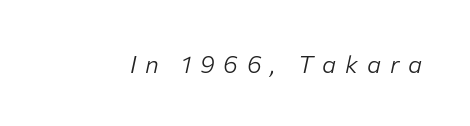
{"italic": "yes", "lean": "right", "slant_degrees": 12, "bold": "no", "underline": "no", "letter_spacing": "wide", "letter_spacing_em": 0.37, "glyph_px": 24}
